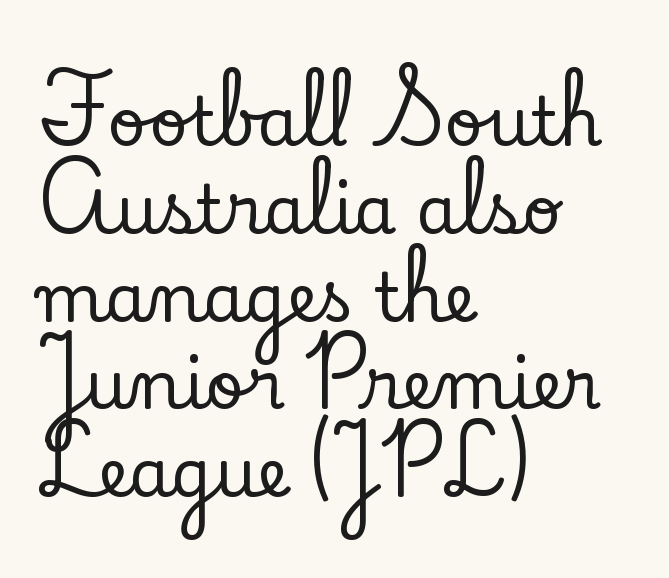
The image shows 67 px serif type, upright; set left-aligned, normal line spacing (1.31x), normal letter spacing, not underlined; low stroke contrast and a small x-height.
